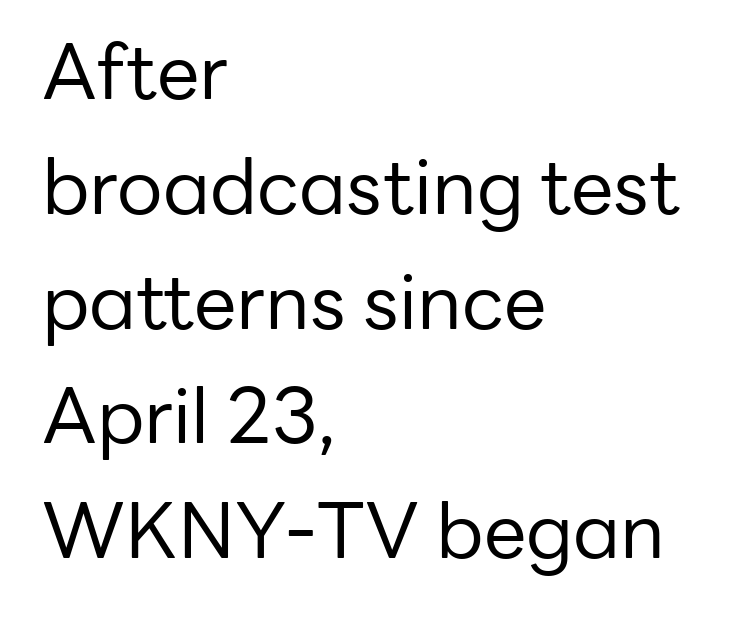
The image shows 76 px regular-weight sans-serif type, upright; set left-aligned, normal line spacing (1.51x), normal letter spacing, not underlined; low stroke contrast and a medium x-height.
